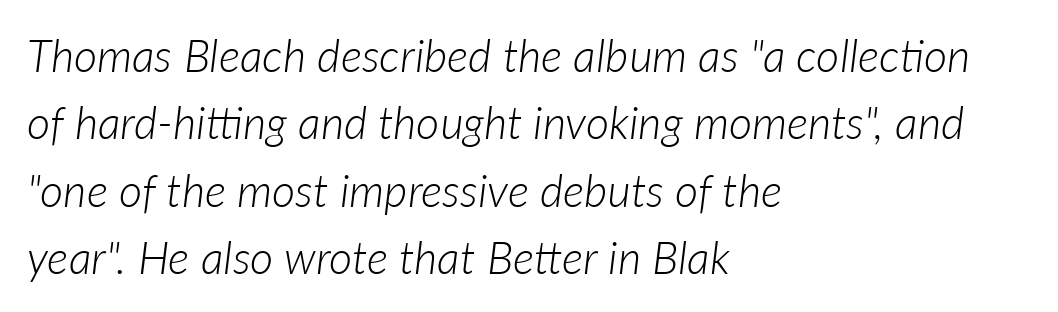
Q: Is the text bold? A: No.
Q: Is the text italic (slanted)? A: Yes, it leans right by about 7 degrees.
Q: Is the text underlined? A: No.
Q: How is the paragraph aligned? A: Left-aligned.
Q: Is the spacing between letters normal or unusually wide? A: Normal.
Q: Is the spacing between lines tight, normal or loose? A: Normal.
Q: Width (condensed, normal, or wide)? A: Normal.
Q: Stroke contrast? A: Low.
Q: x-height? A: Medium.
Q: Monospaced? A: No.
